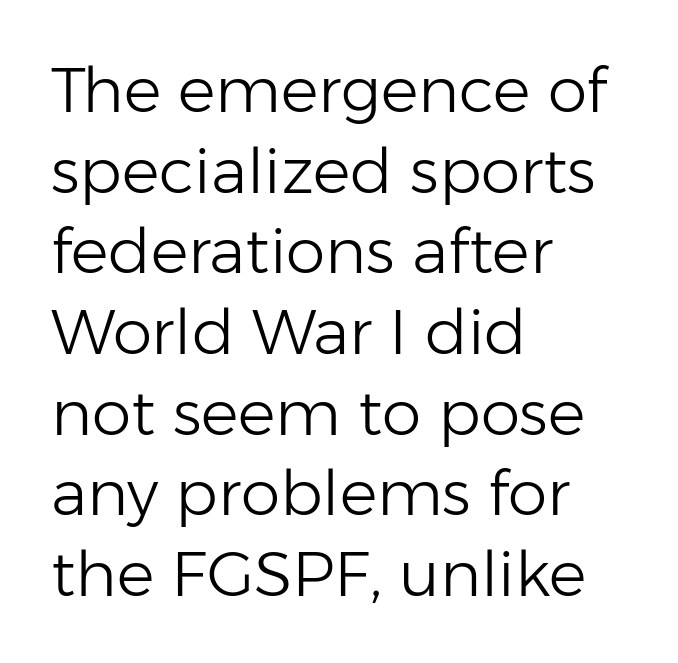
Q: Is the text bold? A: No.
Q: Is the text italic (slanted)? A: No, it is upright.
Q: Is the typeface a serif or a sans-serif typeface? A: Sans-serif.
Q: Is the text underlined? A: No.
Q: How is the paragraph aligned? A: Left-aligned.
Q: Is the spacing between letters normal or unusually wide? A: Normal.
Q: Is the spacing between lines tight, normal or loose? A: Normal.
Q: Width (condensed, normal, or wide)? A: Normal.
Q: Stroke contrast? A: Low.
Q: x-height? A: Medium.
Q: Monospaced? A: No.
